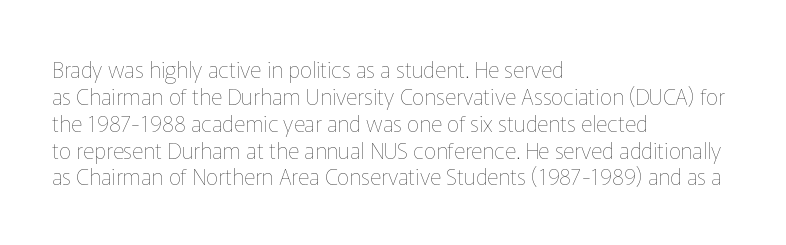
Honestly, the letter spacing is just normal — you wouldn't notice it. A student would call this left alignment; a typographer would say flush left, rag right. The font sits on the lighter half of the weight spectrum, regular included. Just letters on the line, the space beneath them empty.
